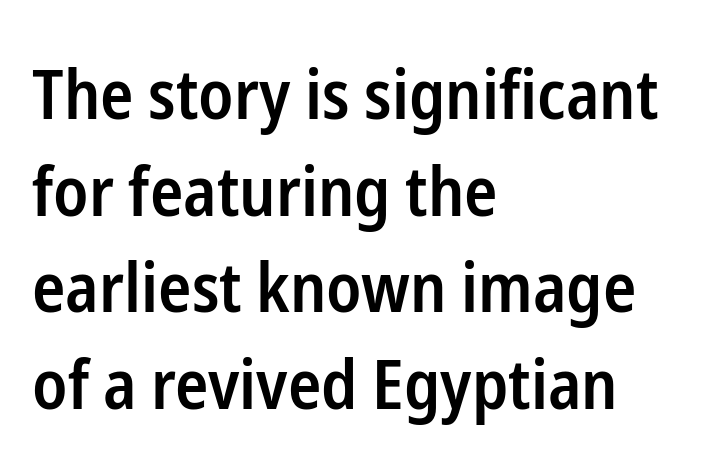
Q: Is the text bold? A: Semi-bold.
Q: Is the text italic (slanted)? A: No, it is upright.
Q: Is the typeface a serif or a sans-serif typeface? A: Sans-serif.
Q: Is the text underlined? A: No.
Q: How is the paragraph aligned? A: Left-aligned.
Q: Is the spacing between letters normal or unusually wide? A: Normal.
Q: Is the spacing between lines tight, normal or loose? A: Normal.
Q: Width (condensed, normal, or wide)? A: Condensed.
Q: Stroke contrast? A: Low.
Q: x-height? A: Medium.
Q: Monospaced? A: No.
